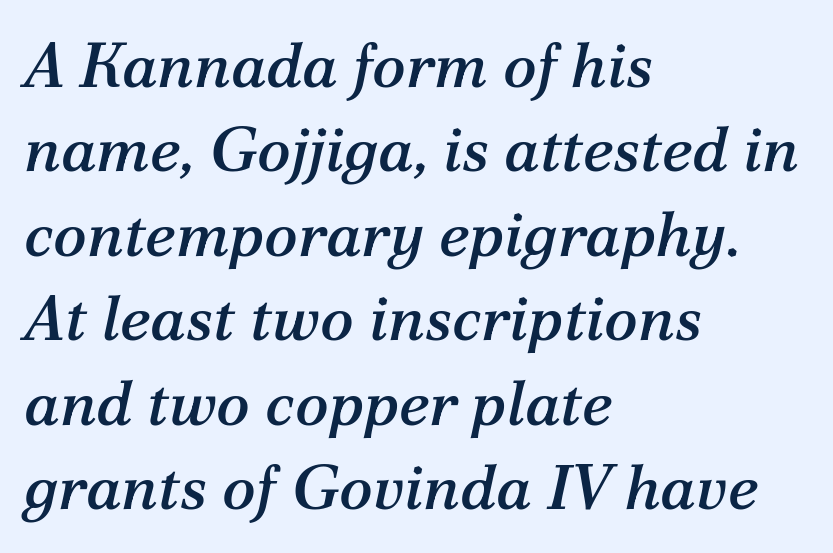
{"serif": "yes", "italic": "yes", "lean": "right", "slant_degrees": 12, "width": "normal", "stroke_contrast": "medium", "x_height": "medium", "monospaced": "no", "underline": "no", "align": "left", "line_spacing": "normal", "line_spacing_ratio": 1.34, "letter_spacing": "normal", "letter_spacing_em": 0.0, "glyph_px": 63}
